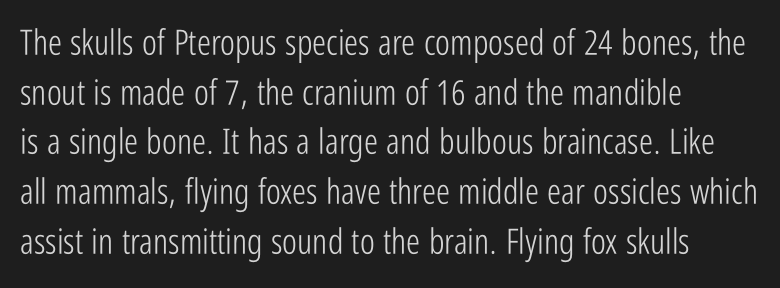
Q: Is the text bold? A: No.
Q: Is the text italic (slanted)? A: No, it is upright.
Q: Is the typeface a serif or a sans-serif typeface? A: Sans-serif.
Q: Is the text underlined? A: No.
Q: How is the paragraph aligned? A: Left-aligned.
Q: Is the spacing between letters normal or unusually wide? A: Normal.
Q: Is the spacing between lines tight, normal or loose? A: Normal.
Q: Width (condensed, normal, or wide)? A: Condensed.
Q: Stroke contrast? A: Low.
Q: x-height? A: Medium.
Q: Monospaced? A: No.
